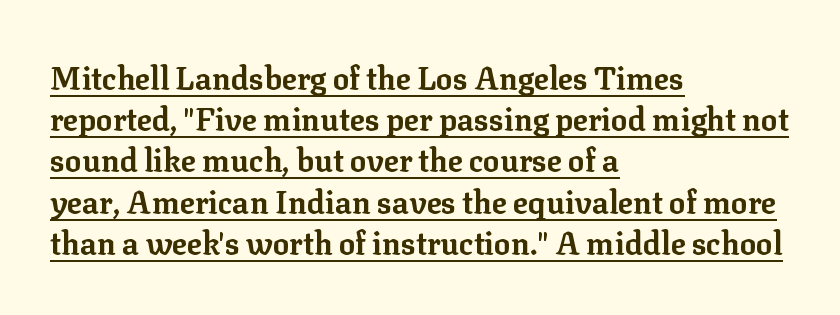
The image shows 31 px bold serif type, upright; set left-aligned, normal line spacing (1.33x), normal letter spacing, underlined; low stroke contrast and a medium x-height.
